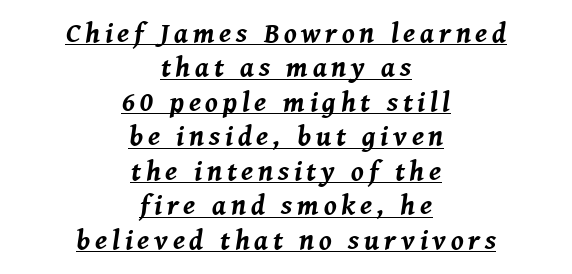
The image shows 28 px bold type, italic (leaning right); set centered, line spacing 1.23x, underlined; medium stroke contrast and a medium x-height.
